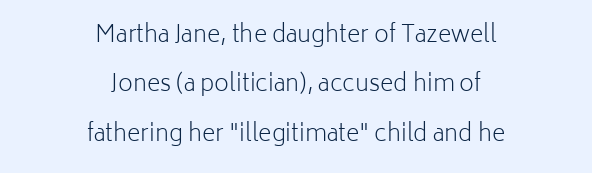
Look at the tracking — it's just the regular setting, nothing added. Typeset on center — no edge is straight. Descender tails drop into unmarked territory. Does the lettering tilt? It doesn't — this is upright. Vertical spacing — loose.
